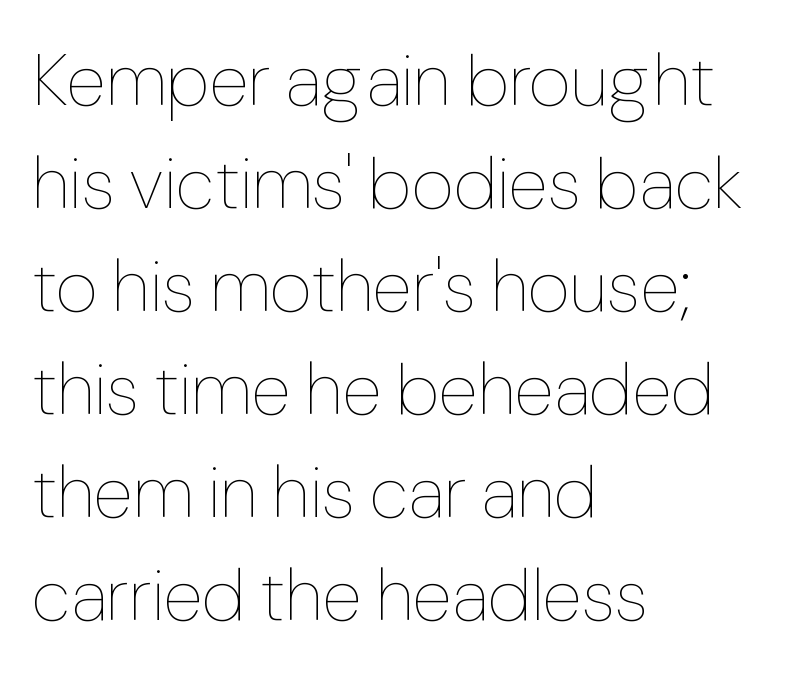
Every character sits straight up, as roman type does. The typesetting does not lean heavy: it is not bold. This block has exactly the height ordinary leading produces. Nobody touched the tracking dial on this one. Any mark beneath the type? The region is blank.
